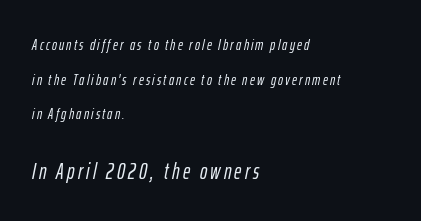
The image shows 22 px text type, italic (leaning right); set left-aligned, loose line spacing (2.31x), not underlined; the second (bottom) block is 1.47x larger.
